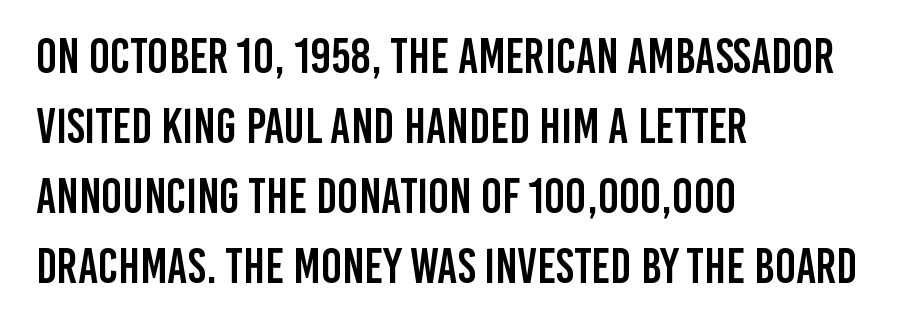
The image shows 49 px condensed sans-serif type, upright; set left-aligned, normal line spacing (1.43x), normal letter spacing, not underlined; low stroke contrast and a large x-height.
